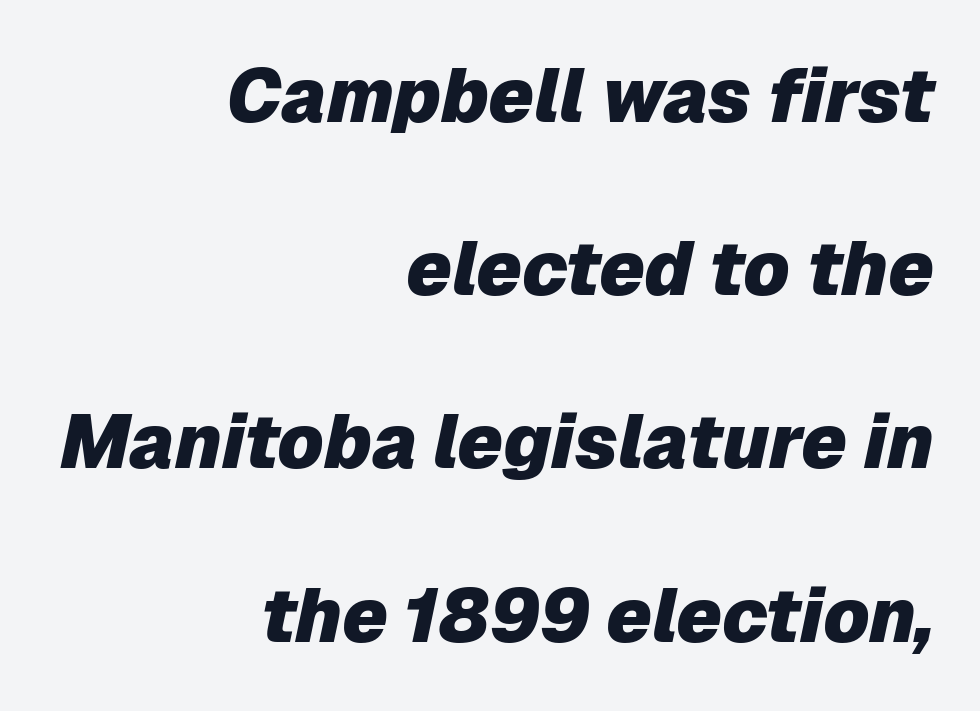
Q: Is the text bold? A: Yes.
Q: Is the text italic (slanted)? A: Yes, it leans right by about 12 degrees.
Q: Is the text underlined? A: No.
Q: How is the paragraph aligned? A: Right-aligned.
Q: Is the spacing between letters normal or unusually wide? A: Normal.
Q: Is the spacing between lines tight, normal or loose? A: Loose.
Q: Width (condensed, normal, or wide)? A: Normal.
Q: Stroke contrast? A: Low.
Q: x-height? A: Medium.
Q: Monospaced? A: No.
